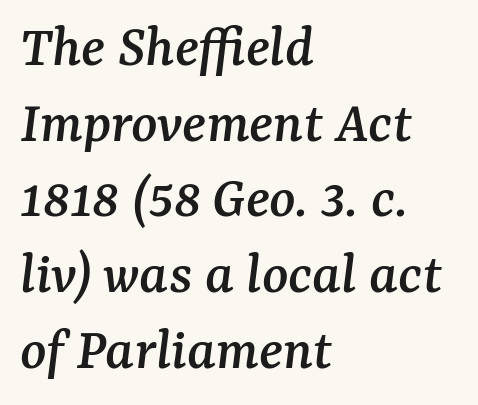
{"serif": "yes", "italic": "yes", "lean": "right", "slant_degrees": 7, "width": "normal", "stroke_contrast": "medium", "x_height": "medium", "monospaced": "no", "underline": "no", "align": "left", "line_spacing_ratio": 1.24, "letter_spacing": "normal", "letter_spacing_em": 0.0, "glyph_px": 61}
